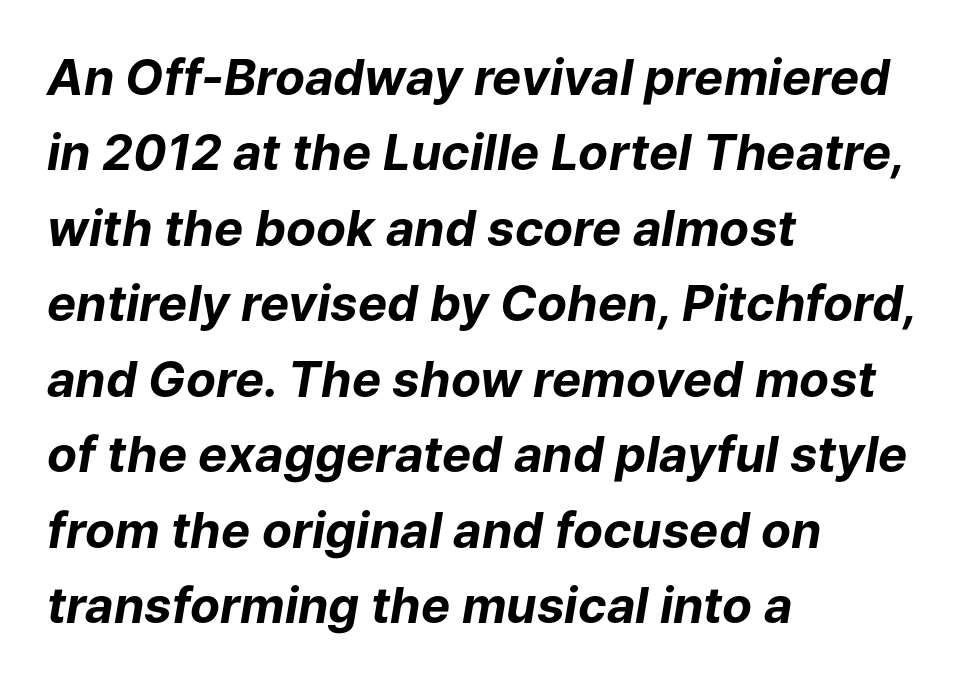
{"italic": "yes", "lean": "right", "slant_degrees": 9, "bold": "yes", "weight": "bold", "width": "normal", "stroke_contrast": "low", "x_height": "medium", "monospaced": "no", "underline": "no", "align": "left", "line_spacing": "normal", "line_spacing_ratio": 1.54, "letter_spacing": "normal", "letter_spacing_em": 0.0, "glyph_px": 49}
